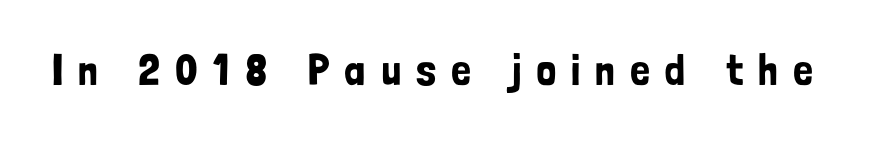
Q: Is the text italic (slanted)? A: No, it is upright.
Q: Is the typeface a serif or a sans-serif typeface? A: Sans-serif.
Q: Is the text underlined? A: No.
Q: Is the spacing between letters normal or unusually wide? A: Unusually wide.
Q: Width (condensed, normal, or wide)? A: Condensed.
Q: Stroke contrast? A: Low.
Q: x-height? A: Medium.
Q: Monospaced? A: No.
